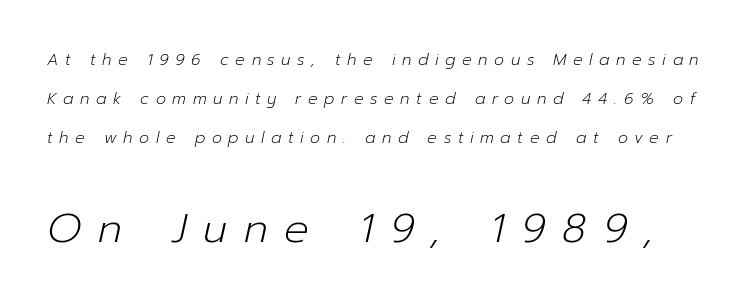
{"italic": "yes", "lean": "right", "slant_degrees": 12, "bold": "no", "weight": "light", "width": "normal", "stroke_contrast": "low", "x_height": "medium", "monospaced": "no", "underline": "no", "line_spacing": "loose", "line_spacing_ratio": 2.45, "letter_spacing": "wide", "letter_spacing_em": 0.41, "larger_block": "second", "size_ratio": 2.56, "glyph_px": 41}
